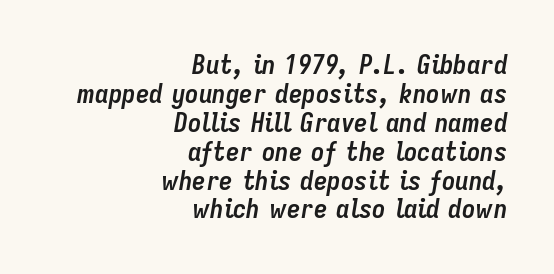
{"italic": "yes", "lean": "right", "slant_degrees": 9, "bold": "yes", "underline": "no", "align": "right", "line_spacing": "tight", "line_spacing_ratio": 1.07, "letter_spacing": "normal", "letter_spacing_em": 0.0, "glyph_px": 27}
